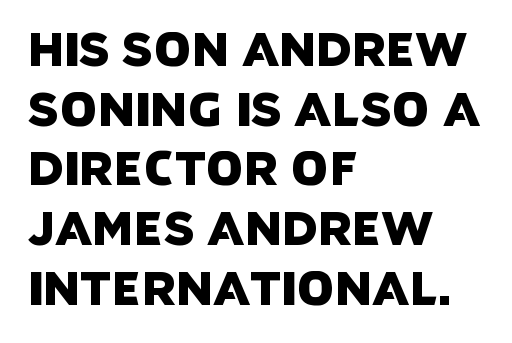
The image shows 47 px sans-serif type; set left-aligned, normal line spacing (1.27x), normal letter spacing, not underlined; low stroke contrast and a large x-height.
